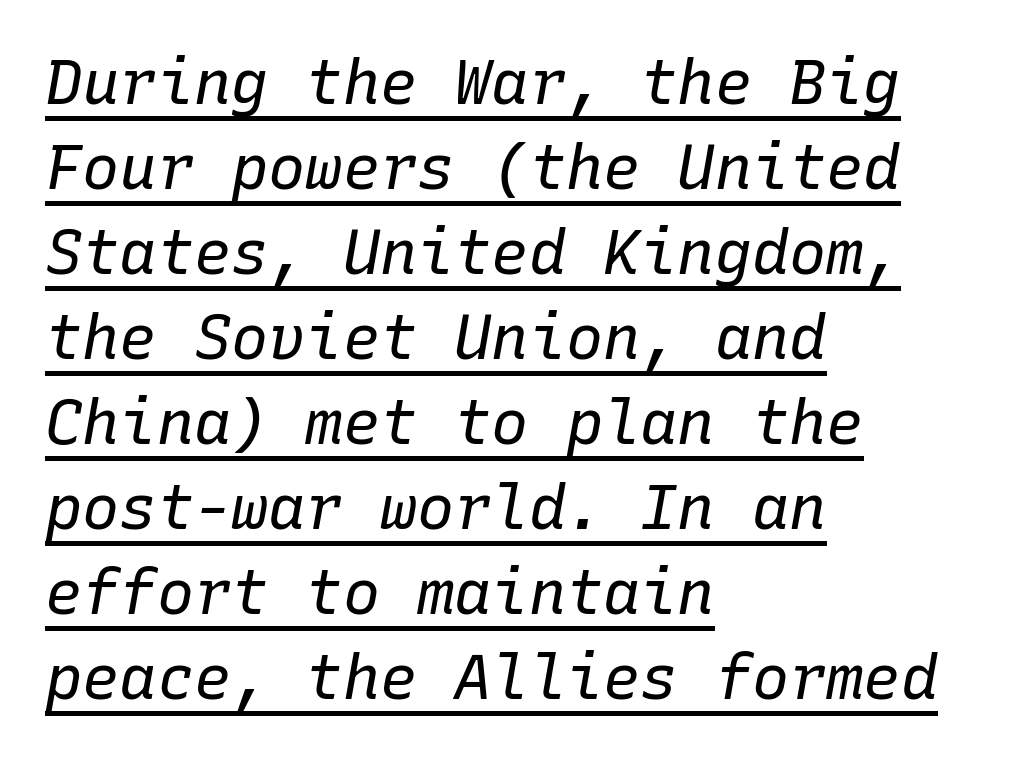
Is the stroke heavy? The answer is a plain regular-or-lighter. Emphasis is given by a line drawn under the lettering. Casual observation: everything's shoved over to the left. Think of a typewriter: that constant character pitch is what you see here. The glyphs look as if they've been sheared to an angle.
